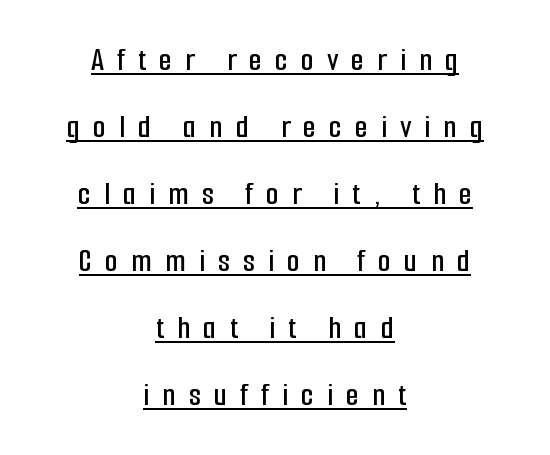
Q: Is the text italic (slanted)? A: No, it is upright.
Q: Is the typeface a serif or a sans-serif typeface? A: Sans-serif.
Q: Is the text underlined? A: Yes.
Q: How is the paragraph aligned? A: Centered.
Q: Is the spacing between letters normal or unusually wide? A: Unusually wide.
Q: Is the spacing between lines tight, normal or loose? A: Loose.
Q: Width (condensed, normal, or wide)? A: Condensed.
Q: Stroke contrast? A: Low.
Q: x-height? A: Medium.
Q: Monospaced? A: No.
